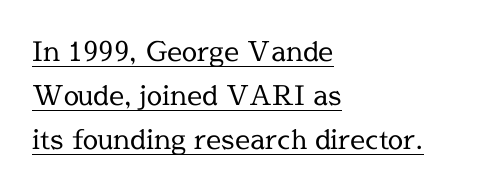
Q: Is the text bold? A: No.
Q: Is the text italic (slanted)? A: No, it is upright.
Q: Is the text underlined? A: Yes.
Q: How is the paragraph aligned? A: Left-aligned.
Q: Is the spacing between letters normal or unusually wide? A: Normal.
Q: Is the spacing between lines tight, normal or loose? A: Normal.
